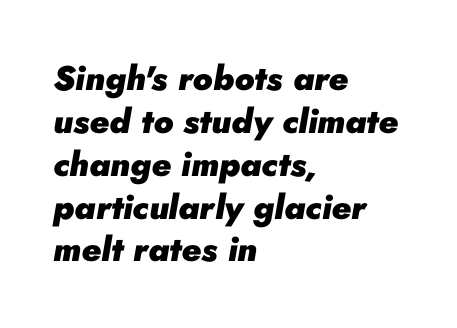
The image shows 34 px heavy type, italic (leaning right); set left-aligned, normal line spacing (1.26x), normal letter spacing, not underlined; low stroke contrast and a small x-height.
